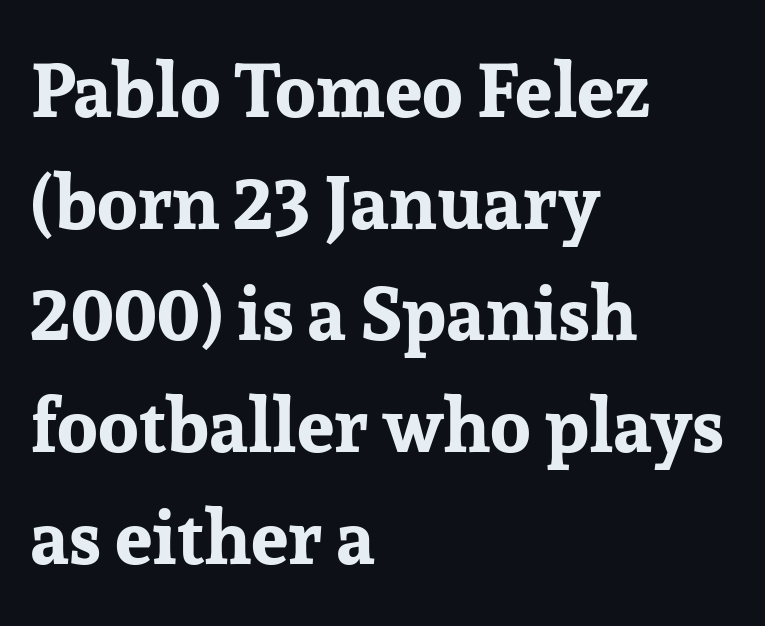
The image shows 75 px bold serif type, upright; set left-aligned, normal line spacing (1.49x), normal letter spacing, not underlined; low stroke contrast and a medium x-height.
